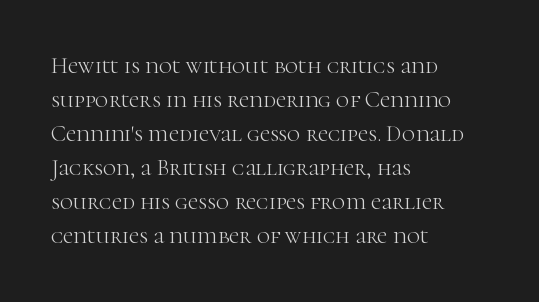
Q: Is the text bold? A: No.
Q: Is the text italic (slanted)? A: No, it is upright.
Q: Is the text underlined? A: No.
Q: How is the paragraph aligned? A: Left-aligned.
Q: Is the spacing between letters normal or unusually wide? A: Normal.
Q: Is the spacing between lines tight, normal or loose? A: Normal.
